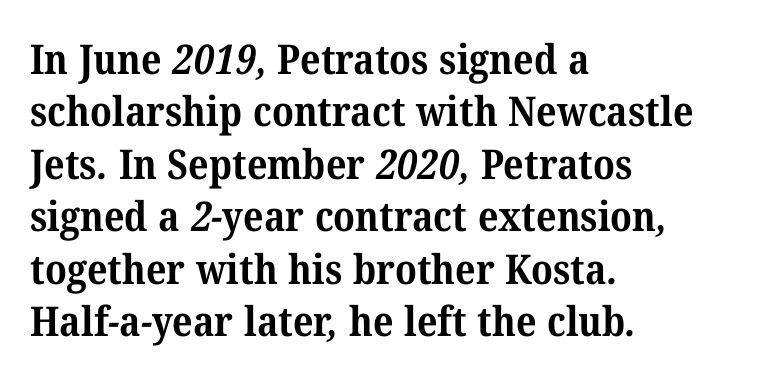
The image shows 41 px bold serif type; set left-aligned, normal line spacing (1.28x), normal letter spacing, not underlined; medium stroke contrast and a medium x-height.
